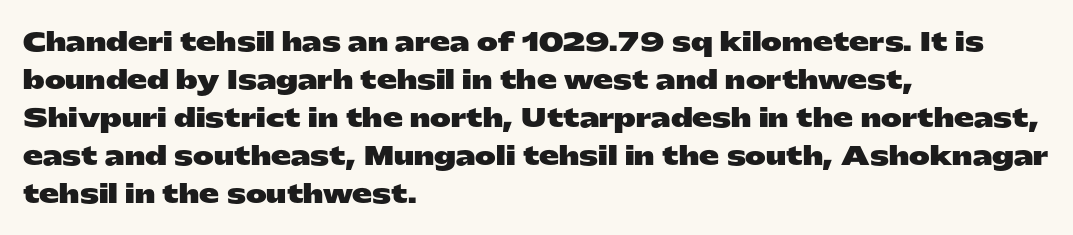
Leftover space on each line is placed entirely after the last word. Normally led — the rows are evenly, conventionally spaced. Type without underlining. Here the glyphs are tracked normally, forming tight word shapes.
